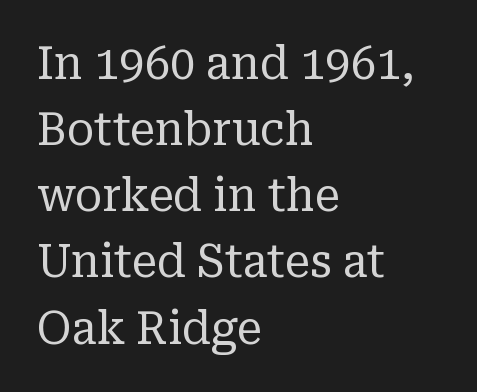
{"serif": "yes", "italic": "no", "bold": "no", "weight": "regular", "width": "normal", "stroke_contrast": "low", "x_height": "medium", "monospaced": "no", "underline": "no", "align": "left", "line_spacing": "normal", "line_spacing_ratio": 1.47, "letter_spacing": "normal", "letter_spacing_em": 0.0, "glyph_px": 45}
